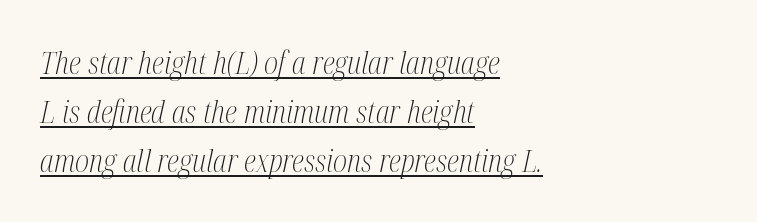
Q: Is the text bold? A: No.
Q: Is the text italic (slanted)? A: Yes, it leans right by about 12 degrees.
Q: Is the typeface a serif or a sans-serif typeface? A: Serif.
Q: Is the text underlined? A: Yes.
Q: How is the paragraph aligned? A: Left-aligned.
Q: Is the spacing between letters normal or unusually wide? A: Normal.
Q: Is the spacing between lines tight, normal or loose? A: Normal.
Q: Width (condensed, normal, or wide)? A: Condensed.
Q: Stroke contrast? A: Medium.
Q: x-height? A: Medium.
Q: Monospaced? A: No.
